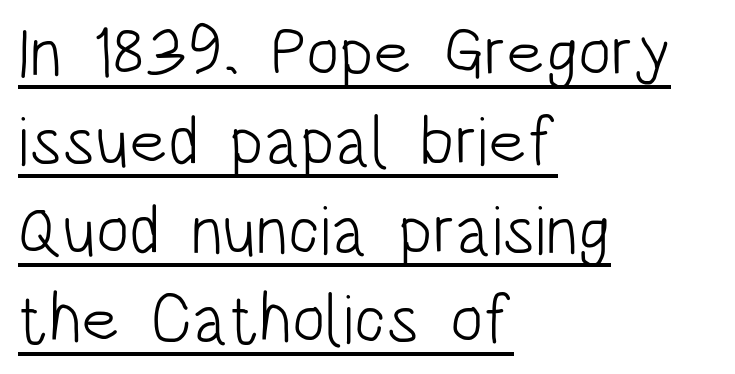
The image shows 69 px light, condensed sans-serif type, upright; set left-aligned, normal line spacing (1.29x), normal letter spacing, underlined; low stroke contrast and a large x-height.
